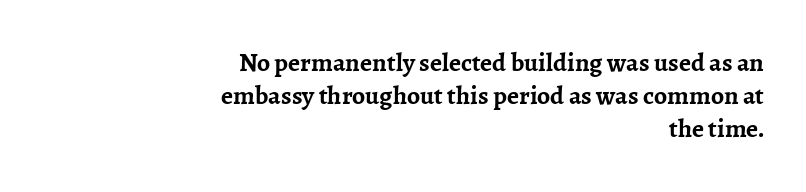
The glyphs are unaccompanied by any horizontal stroke below them. The axis of the letterforms is exactly vertical. The line-height multiplier appears to be the usual default. Compared with an ordinary text face, these strokes are far heavier — a full bold. A flush-right, rag-left setting is used for this passage. Nobody touched the tracking dial on this one.
